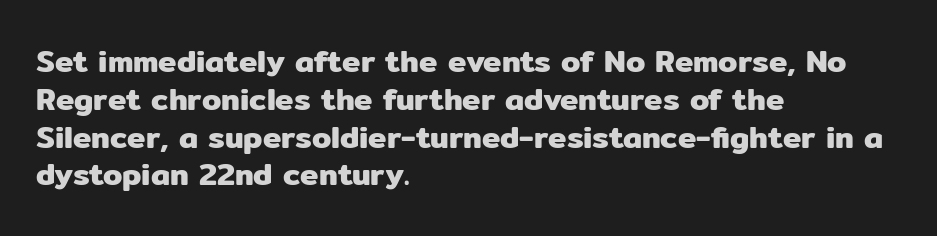
The rag falls on the right side of this text block. The face used here is proportionally spaced, like ordinary book or web type. The face used here is a sans, in the tradition of grotesques and geometrics. The type is set solid horizontally, with unmodified tracking.
